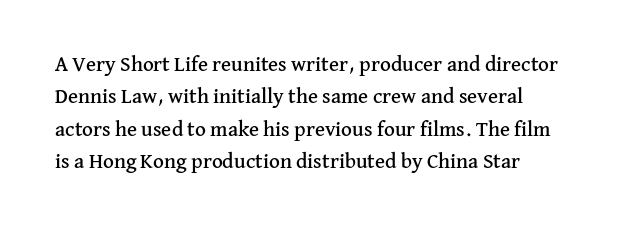
Q: Is the text italic (slanted)? A: No, it is upright.
Q: Is the text underlined? A: No.
Q: How is the paragraph aligned? A: Left-aligned.
Q: Is the spacing between letters normal or unusually wide? A: Normal.
Q: Is the spacing between lines tight, normal or loose? A: Normal.
